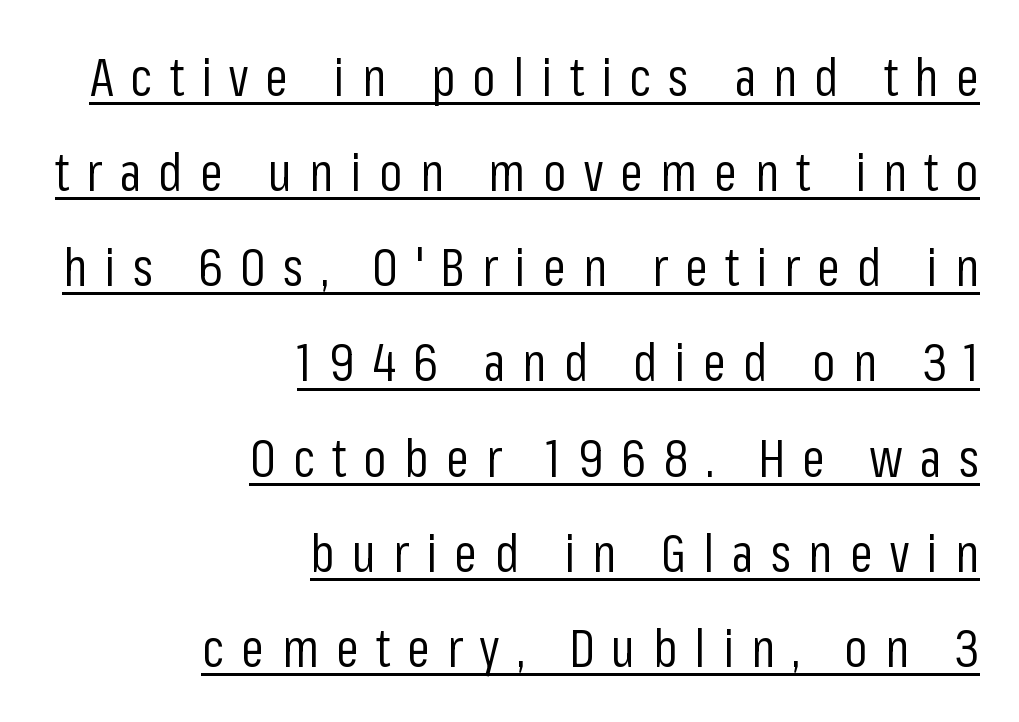
The image shows 52 px regular-weight, condensed sans-serif type, upright; set right-aligned, line spacing 1.83x, unusually wide letter spacing (+0.33 em), underlined; low stroke contrast and a medium x-height.
